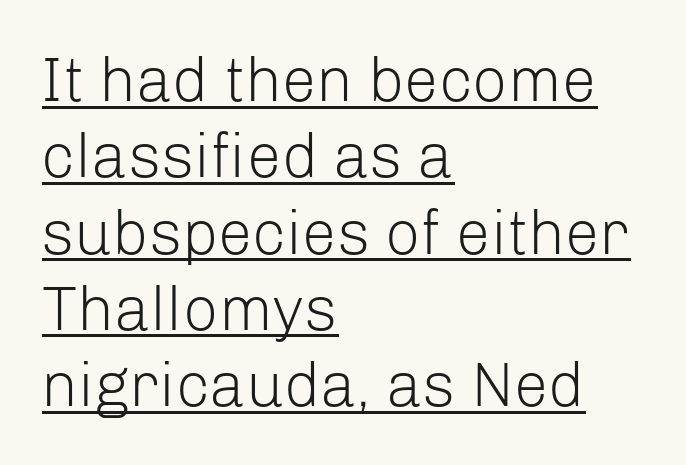
Q: Is the text bold? A: No.
Q: Is the text italic (slanted)? A: No, it is upright.
Q: Is the typeface a serif or a sans-serif typeface? A: Sans-serif.
Q: Is the text underlined? A: Yes.
Q: How is the paragraph aligned? A: Left-aligned.
Q: Is the spacing between letters normal or unusually wide? A: Normal.
Q: Width (condensed, normal, or wide)? A: Normal.
Q: Stroke contrast? A: Low.
Q: x-height? A: Medium.
Q: Monospaced? A: No.
